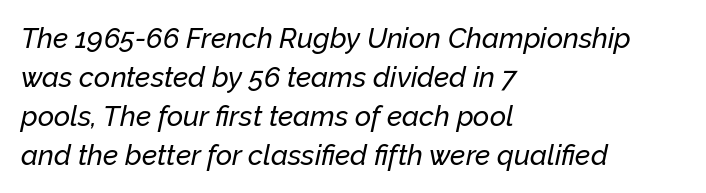
The image shows 28 px text type, italic (leaning right); set left-aligned, normal line spacing (1.39x), normal letter spacing, not underlined; low stroke contrast and a medium x-height.
